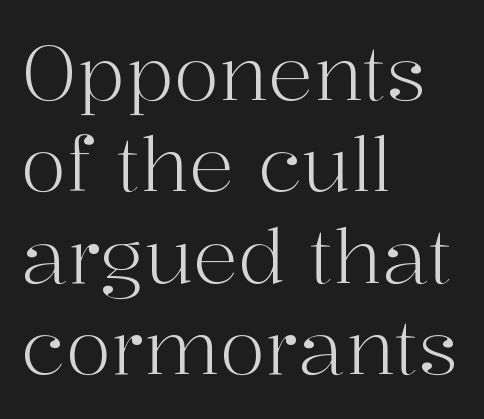
{"serif": "yes", "italic": "no", "bold": "no", "weight": "light", "width": "normal", "stroke_contrast": "high", "x_height": "medium", "monospaced": "no", "underline": "no", "align": "left", "line_spacing_ratio": 1.22, "letter_spacing": "normal", "letter_spacing_em": 0.0, "glyph_px": 75}
